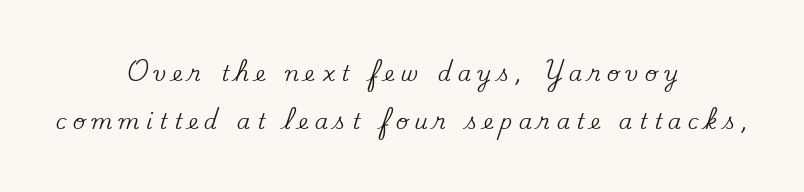
Q: Is the text italic (slanted)? A: Yes.
Q: Is the text underlined? A: No.
Q: How is the paragraph aligned? A: Centered.
Q: Is the spacing between letters normal or unusually wide? A: Unusually wide.
Q: Is the spacing between lines tight, normal or loose? A: Loose.
